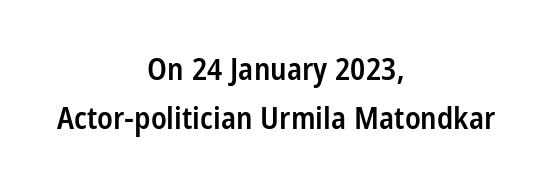
Words appear dense and cohesive because spacing is normal. Ascenders rise straight up at ninety degrees. The rows are spaced the way most documents space them. Check under the words: just untouched page. Weight check: semibold — heavier than regular, not quite bold.
